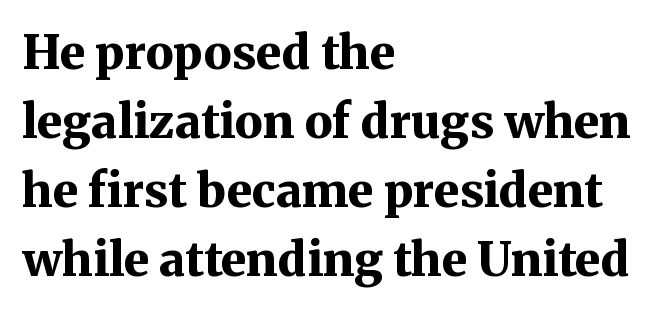
The image shows 47 px bold serif type, upright; set left-aligned, normal line spacing (1.47x), normal letter spacing, not underlined; medium stroke contrast and a medium x-height.
